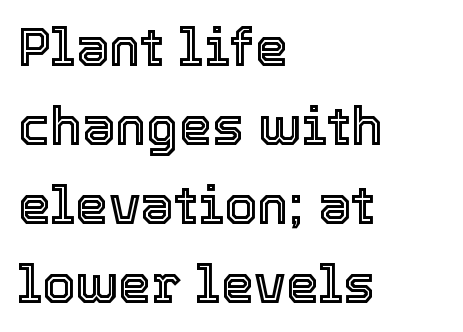
The image shows 53 px text type, upright; set left-aligned, normal line spacing (1.49x), normal letter spacing, not underlined; a medium x-height.
